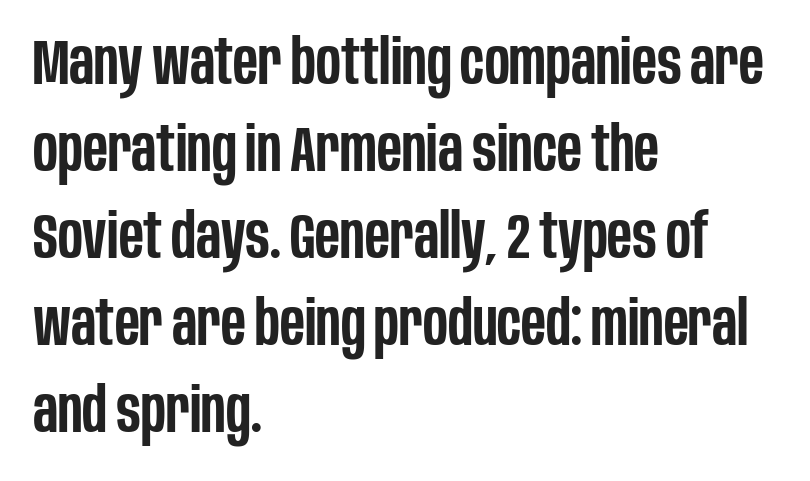
{"serif": "no", "italic": "no", "bold": "semi", "weight": "semibold", "width": "condensed", "stroke_contrast": "low", "x_height": "large", "monospaced": "no", "underline": "no", "align": "left", "line_spacing": "normal", "line_spacing_ratio": 1.38, "letter_spacing": "normal", "letter_spacing_em": 0.0, "glyph_px": 63}
